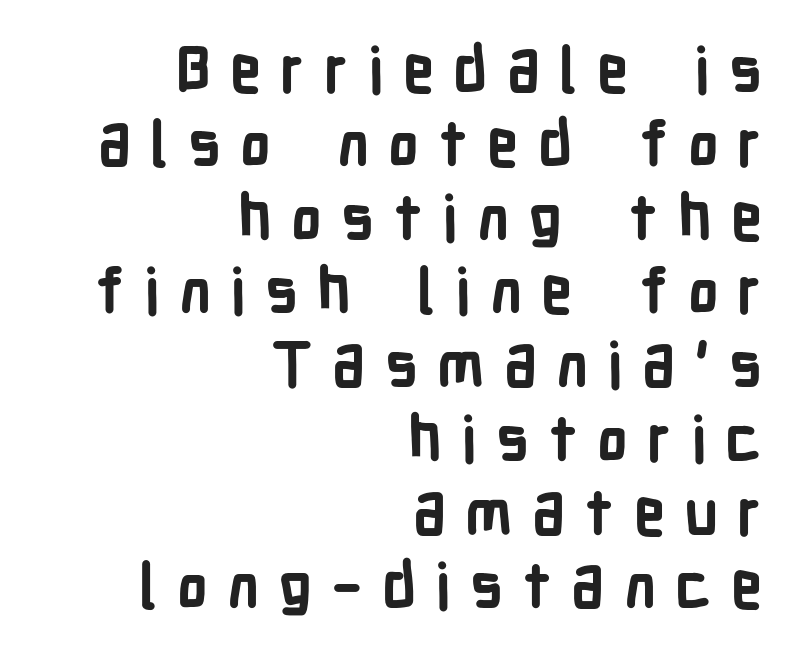
The image shows 62 px bold, condensed sans-serif type, upright; set right-aligned, line spacing 1.19x, unusually wide letter spacing (+0.31 em), not underlined; low stroke contrast and a medium x-height.
